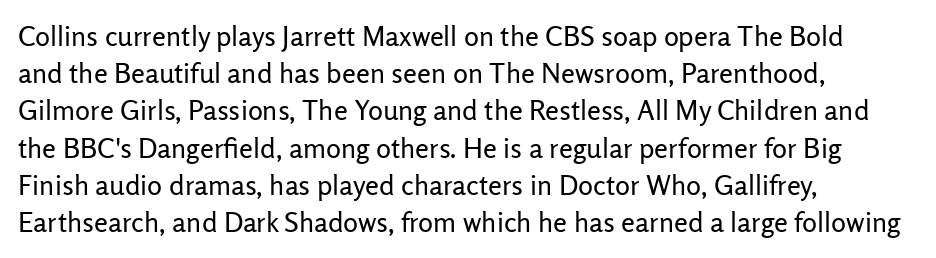
The image shows 28 px regular-weight sans-serif type, upright; set left-aligned, normal line spacing (1.33x), normal letter spacing, not underlined; low stroke contrast and a medium x-height.
